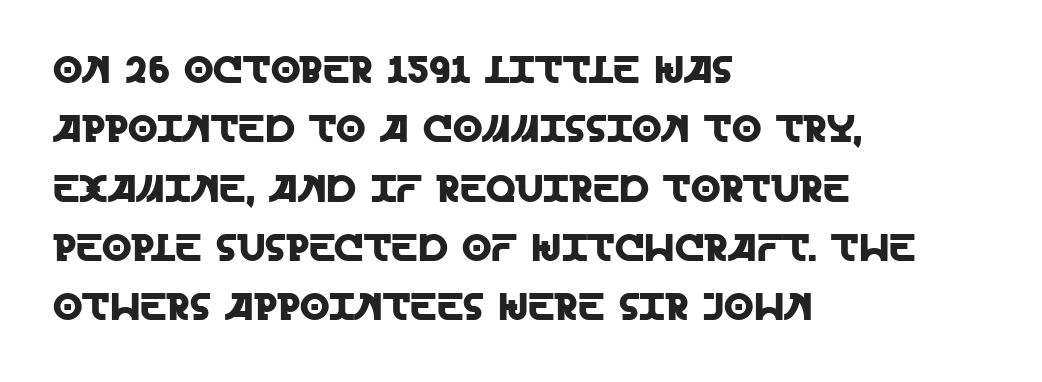
The gaps between neighbouring characters are ordinary and unremarkable. The space directly below the letters is spotless. Looks like regular typesetting: each glyph gets only the width it needs. These lines were composed using upright roman letters.
